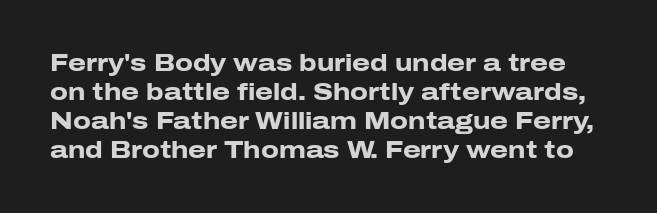
The image shows 23 px bold type, upright; set normal line spacing (1.26x), normal letter spacing, not underlined.
